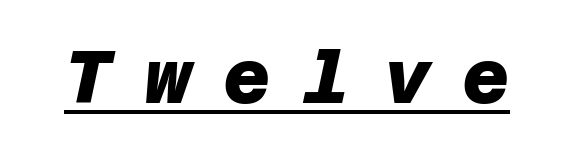
The image shows 73 px heavy sans-serif type; set unusually wide letter spacing (+0.44 em), underlined; low stroke contrast and a large x-height.
